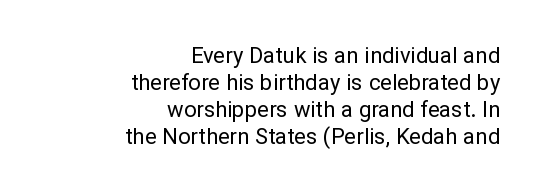
The image shows 22 px text type, upright; set right-aligned, line spacing 1.22x, normal letter spacing, not underlined.
